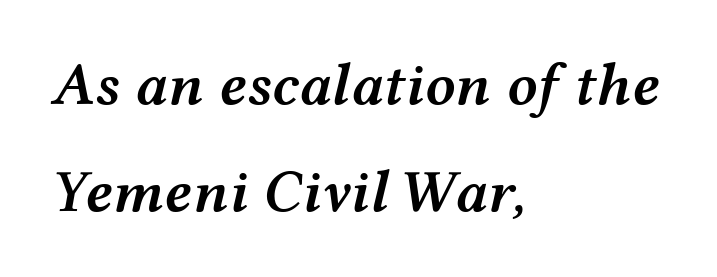
Q: Is the text bold? A: Semi-bold.
Q: Is the text italic (slanted)? A: Yes, it leans right by about 12 degrees.
Q: Is the text underlined? A: No.
Q: How is the paragraph aligned? A: Left-aligned.
Q: Is the spacing between letters normal or unusually wide? A: Normal.
Q: Width (condensed, normal, or wide)? A: Wide.
Q: Stroke contrast? A: Medium.
Q: x-height? A: Medium.
Q: Monospaced? A: No.
